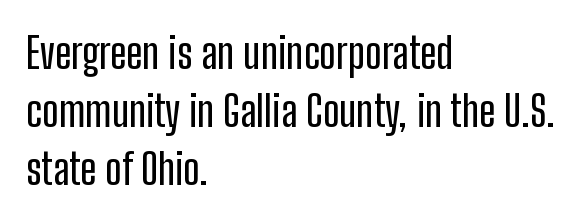
The image shows 43 px condensed sans-serif type, upright; set left-aligned, normal line spacing (1.35x), normal letter spacing, not underlined; low stroke contrast and a medium x-height.
